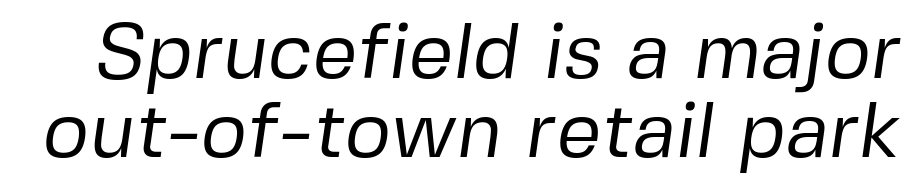
{"serif": "no", "bold": "no", "weight": "regular", "width": "normal", "stroke_contrast": "low", "x_height": "medium", "monospaced": "no", "underline": "no", "line_spacing": "tight", "line_spacing_ratio": 1.0, "letter_spacing": "normal", "letter_spacing_em": 0.0, "glyph_px": 79}
